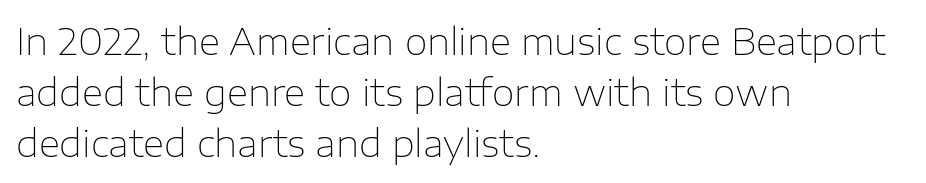
The image shows 37 px thin sans-serif type, upright; set left-aligned, normal line spacing (1.38x), normal letter spacing, not underlined; low stroke contrast and a medium x-height.
